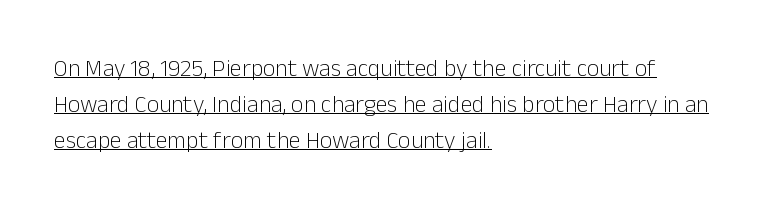
{"italic": "no", "bold": "no", "underline": "yes", "align": "left", "line_spacing": "normal", "line_spacing_ratio": 1.51, "letter_spacing": "normal", "letter_spacing_em": 0.0, "glyph_px": 24}
